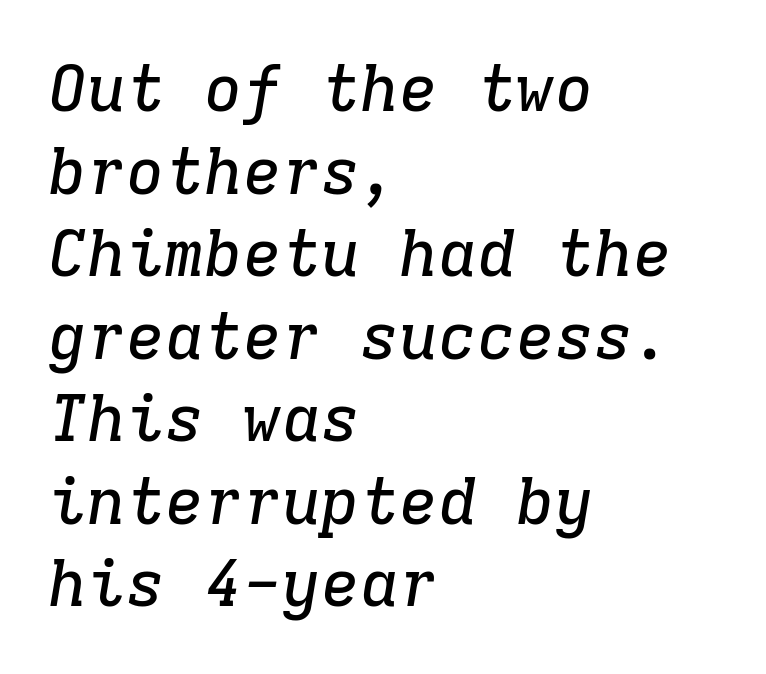
{"serif": "yes", "italic": "yes", "lean": "right", "slant_degrees": 9, "width": "normal", "stroke_contrast": "low", "x_height": "medium", "monospaced": "yes", "underline": "no", "align": "left", "line_spacing": "normal", "line_spacing_ratio": 1.27, "letter_spacing": "normal", "letter_spacing_em": 0.0, "glyph_px": 65}
